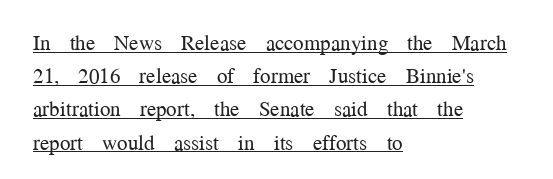
Q: Is the text bold? A: No.
Q: Is the text italic (slanted)? A: No, it is upright.
Q: Is the text underlined? A: Yes.
Q: How is the paragraph aligned? A: Left-aligned.
Q: Is the spacing between letters normal or unusually wide? A: Normal.
Q: Is the spacing between lines tight, normal or loose? A: Normal.
